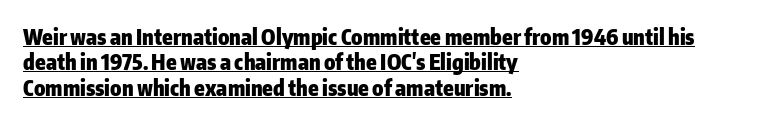
Q: Is the text bold? A: Yes.
Q: Is the text italic (slanted)? A: No, it is upright.
Q: Is the text underlined? A: Yes.
Q: How is the paragraph aligned? A: Left-aligned.
Q: Is the spacing between letters normal or unusually wide? A: Normal.
